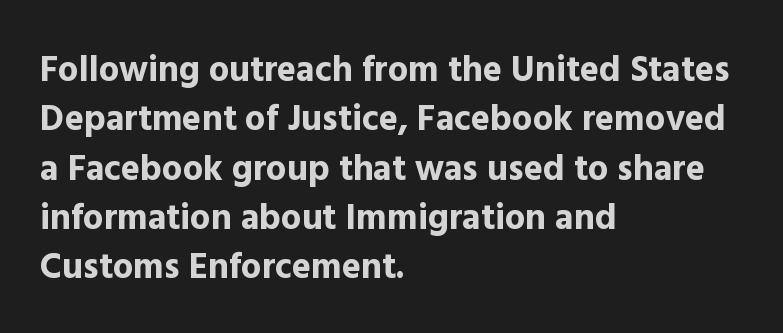
The image shows 36 px bold sans-serif type, upright; set left-aligned, normal line spacing (1.37x), normal letter spacing, not underlined; a medium x-height.
